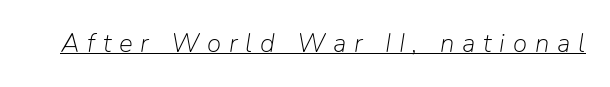
The image shows 26 px text type, italic (leaning right); set unusually wide letter spacing (+0.3 em), underlined.
